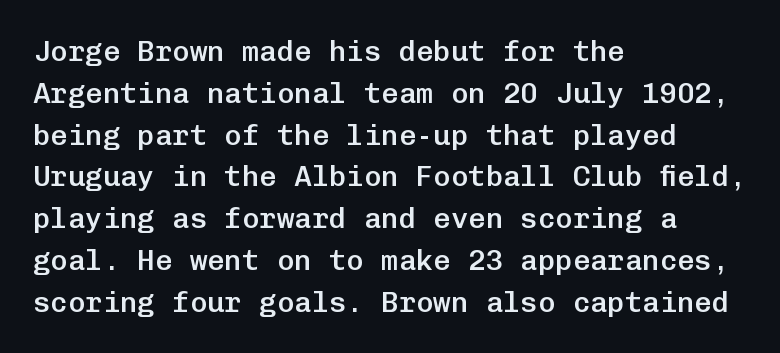
The typography opts for an upright posture over an oblique one. Descenders hang freely into open space. A somewhat darkened texture: the type is semibold rather than bold. Alignment: flush left. How would I describe the line gaps? Plain and ordinary. The rendering uses typewriter-style spacing with identical character cells.
